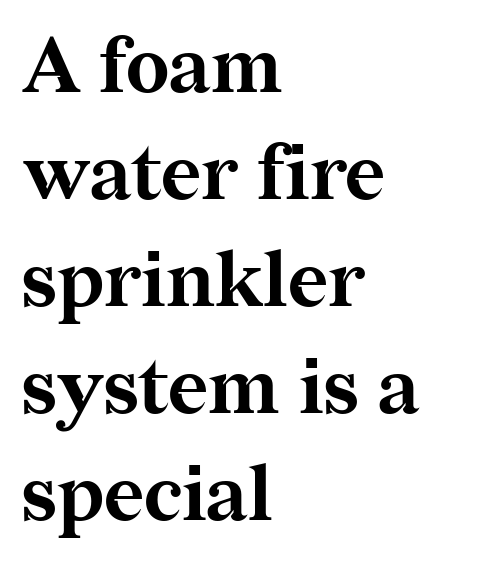
The gaps between neighbouring characters are ordinary and unremarkable. A student would call this left alignment; a typographer would say flush left, rag right. The face used here is proportionally spaced, like ordinary book or web type. The gap between lines stays unmarked. On the weight axis this lands at bold, roughly 700. Characters remain perfectly vertical along every line.
